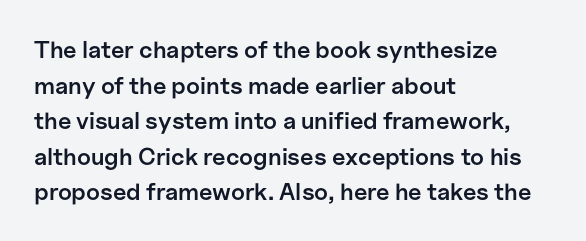
A semibold gives these letters moderate extra thickness, short of bold. Line spacing here is normal. Short note: letters normally spaced. Designer's note — italics off, roman on. A clean baseline with only descenders dipping below it. Line beginnings align vertically; line endings do not.
